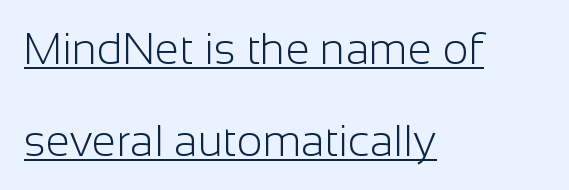
Each stroke keeps to a modest, everyday thickness or less. Notice how the stems are strictly vertical — no italics here. A typesetter would call this proportional, since set widths differ per character. Default kerning and tracking; the words read as compact shapes. Look at the bottom of the vertical strokes: they stop flat, with no serifs. Vertical spacing — loose.
